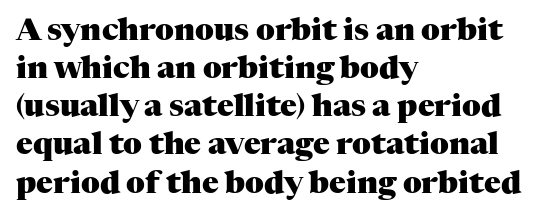
The image shows 31 px heavy serif type, upright; set left-aligned, line spacing 1.23x, normal letter spacing, not underlined; medium stroke contrast and a medium x-height.
